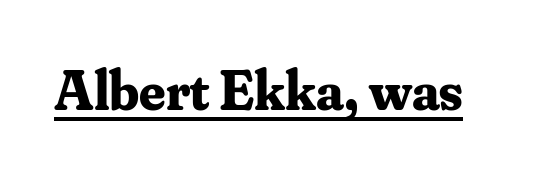
Q: Is the text bold? A: Yes.
Q: Is the text italic (slanted)? A: No, it is upright.
Q: Is the typeface a serif or a sans-serif typeface? A: Serif.
Q: Is the text underlined? A: Yes.
Q: Is the spacing between letters normal or unusually wide? A: Normal.
Q: Width (condensed, normal, or wide)? A: Normal.
Q: Stroke contrast? A: Medium.
Q: x-height? A: Small.
Q: Monospaced? A: No.
